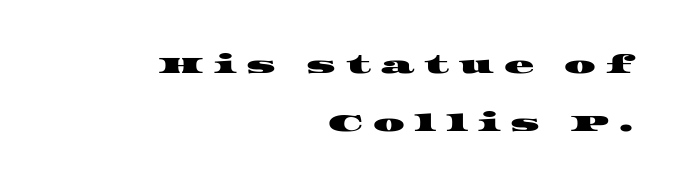
Q: Is the text underlined? A: No.
Q: How is the paragraph aligned? A: Right-aligned.
Q: Is the spacing between letters normal or unusually wide? A: Unusually wide.
Q: Is the spacing between lines tight, normal or loose? A: Loose.
